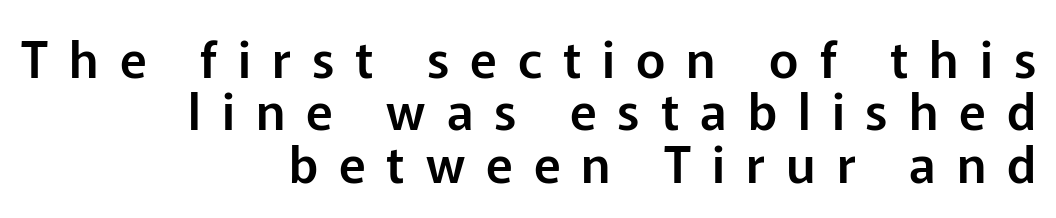
Clear beneath every line of the passage. The line texture is sparse and dotted thanks to wide tracking. Examine the stroke ends and you'll find no serifs. Posture: straight, roman, zero tilt. This sample is right-justified, so line beginnings fall wherever the words allow. This sample has the flowing, uneven cadence of proportional lettering.
